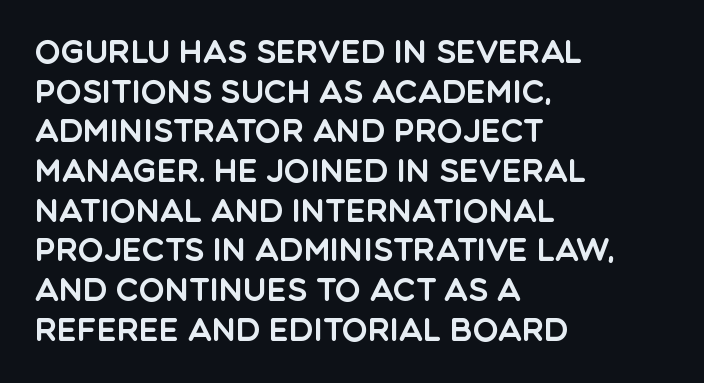
Whoever set this chose a conventional vertical rhythm. Default kerning and tracking; the words read as compact shapes. Do the characters align in a grid? No, the font is proportional. One-word summary of the alignment: left. Quick note: not italic, upright. This rendering features lettering with no underline.
